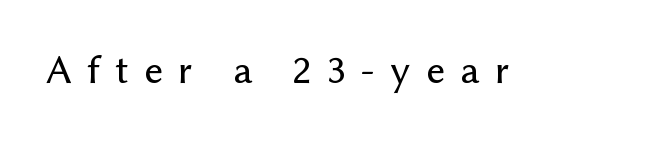
Clear beneath every line of the passage. Are there feet on the stems? There aren't — it's a sans. Short note: letters widely spaced. Character widths vary here, with narrow letters taking less room than wide ones. Posture: vertical.
